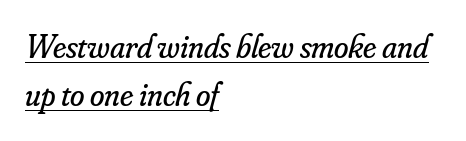
Spacing verdict: proportional, widths tailored to each character. Classification — serif. The cut favours lightness, reaching ordinary text weight at its darkest. These lines stack with their left ends in a neat column.
